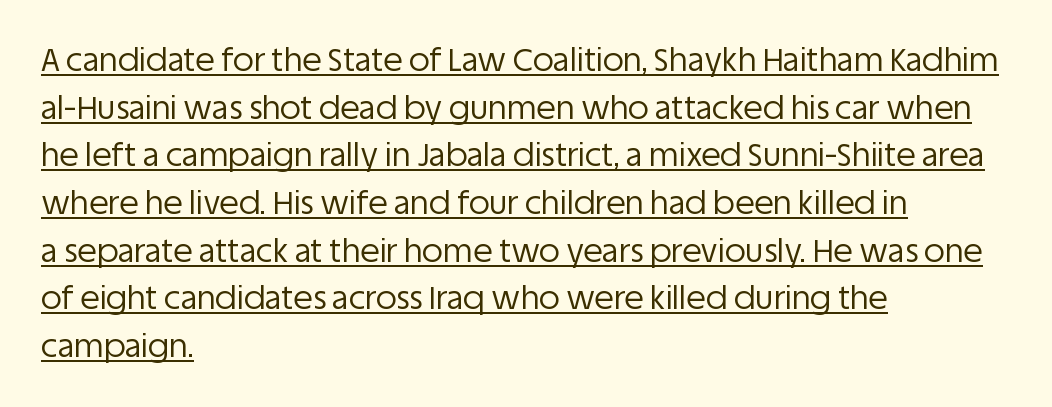
The image shows 32 px regular-weight sans-serif type, upright; set left-aligned, normal line spacing (1.49x), normal letter spacing, underlined; low stroke contrast and a large x-height.
